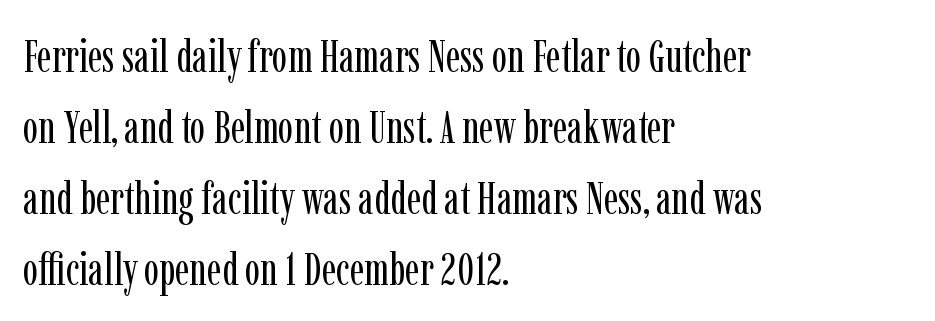
The image shows 46 px regular-weight, condensed serif type, upright; set left-aligned, normal line spacing (1.54x), normal letter spacing, not underlined; low stroke contrast and a medium x-height.
